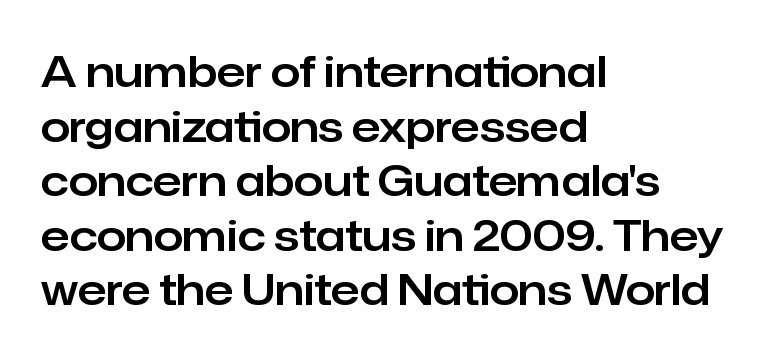
The image shows 42 px sans-serif type, upright; set left-aligned, normal line spacing (1.3x), normal letter spacing, not underlined; low stroke contrast and a medium x-height.
